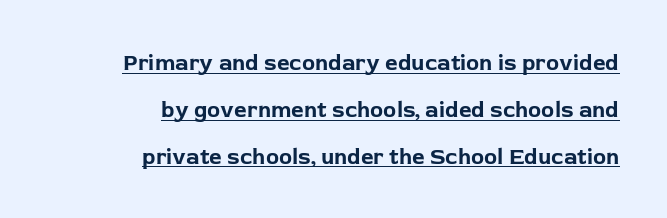
Q: Is the text bold? A: Yes.
Q: Is the text italic (slanted)? A: No, it is upright.
Q: Is the text underlined? A: Yes.
Q: How is the paragraph aligned? A: Right-aligned.
Q: Is the spacing between letters normal or unusually wide? A: Normal.
Q: Is the spacing between lines tight, normal or loose? A: Loose.
